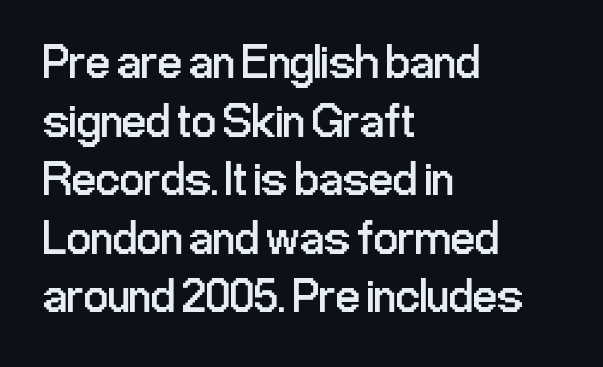
{"serif": "no", "italic": "no", "bold": "no", "weight": "regular", "width": "condensed", "stroke_contrast": "low", "x_height": "medium", "monospaced": "no", "underline": "no", "align": "left", "line_spacing_ratio": 1.22, "letter_spacing": "normal", "letter_spacing_em": 0.0, "glyph_px": 48}
